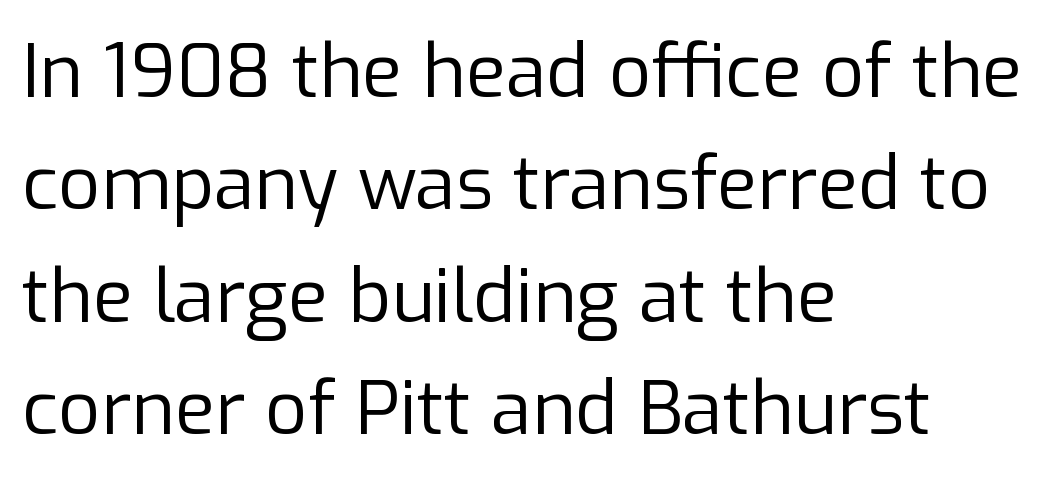
{"serif": "no", "italic": "no", "bold": "no", "weight": "regular", "width": "normal", "stroke_contrast": "low", "x_height": "medium", "monospaced": "no", "underline": "no", "align": "left", "line_spacing": "normal", "line_spacing_ratio": 1.52, "letter_spacing": "normal", "letter_spacing_em": 0.0, "glyph_px": 74}
